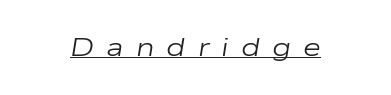
Q: Is the text bold? A: No.
Q: Is the text italic (slanted)? A: Yes, it leans right by about 9 degrees.
Q: Is the text underlined? A: Yes.
Q: Is the spacing between letters normal or unusually wide? A: Unusually wide.
